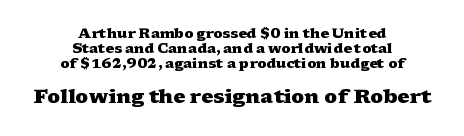
Q: Is the text bold? A: Yes.
Q: Is the text italic (slanted)? A: No, it is upright.
Q: Is the text underlined? A: No.
Q: How is the paragraph aligned? A: Centered.
Q: Is the spacing between letters normal or unusually wide? A: Normal.
Q: Is the spacing between lines tight, normal or loose? A: Tight.
Q: Which block of text is set in a larger size, the first (top) or the second (bottom)? A: The second (bottom) one.
